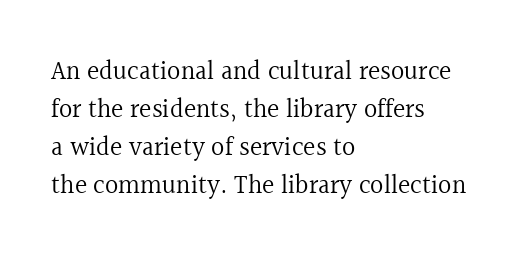
{"italic": "no", "bold": "no", "underline": "no", "align": "left", "line_spacing": "normal", "line_spacing_ratio": 1.46, "letter_spacing": "normal", "letter_spacing_em": 0.0, "glyph_px": 26}
